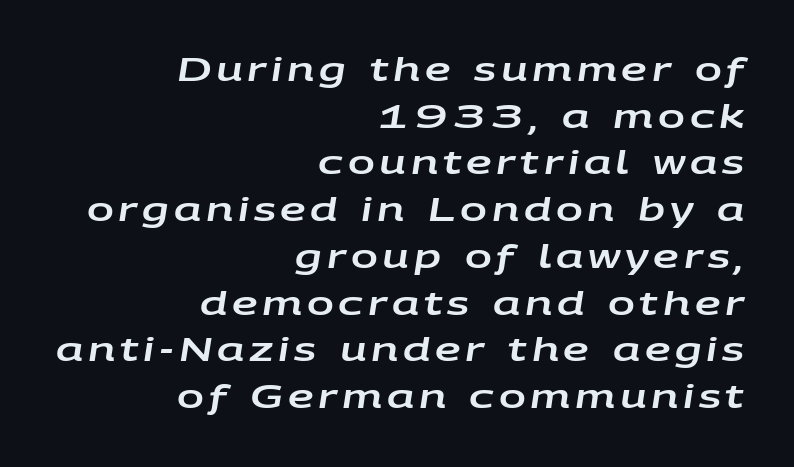
Q: Is the text italic (slanted)? A: Yes, it leans right by about 9 degrees.
Q: Is the text underlined? A: No.
Q: How is the paragraph aligned? A: Right-aligned.
Q: Is the spacing between lines tight, normal or loose? A: Normal.
Q: Width (condensed, normal, or wide)? A: Wide.
Q: Stroke contrast? A: Low.
Q: x-height? A: Large.
Q: Monospaced? A: No.
